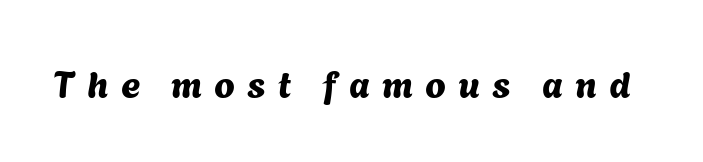
The image shows 37 px sans-serif type; set unusually wide letter spacing (+0.33 em), not underlined; medium stroke contrast and a medium x-height.
